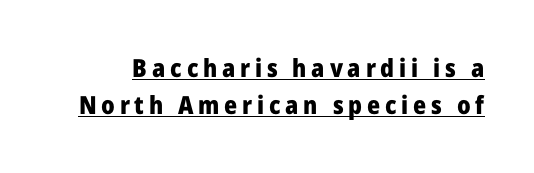
Q: Is the text bold? A: Yes.
Q: Is the text italic (slanted)? A: No, it is upright.
Q: Is the text underlined? A: Yes.
Q: Is the spacing between lines tight, normal or loose? A: Normal.
